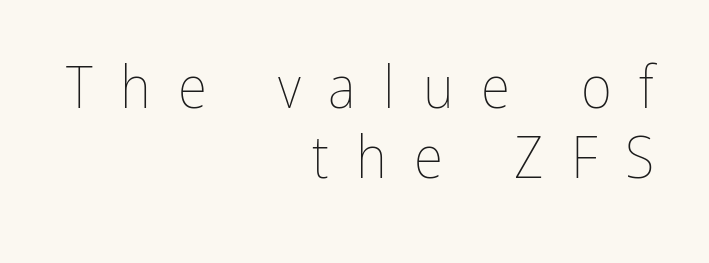
The image shows 60 px thin, condensed type, upright; set right-aligned, line spacing 1.17x, unusually wide letter spacing (+0.46 em), not underlined; low stroke contrast and a medium x-height.
